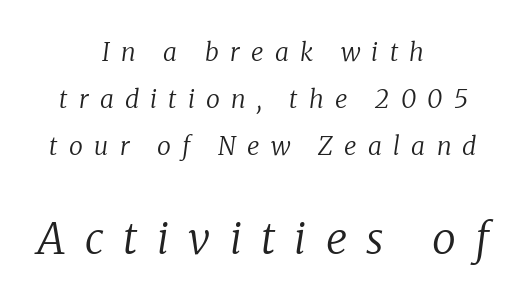
The image shows 43 px regular-weight serif type, italic (leaning right); set centered, line spacing 1.88x, unusually wide letter spacing (+0.45 em), not underlined; the second (bottom) block is 1.72x larger; low stroke contrast and a medium x-height.
